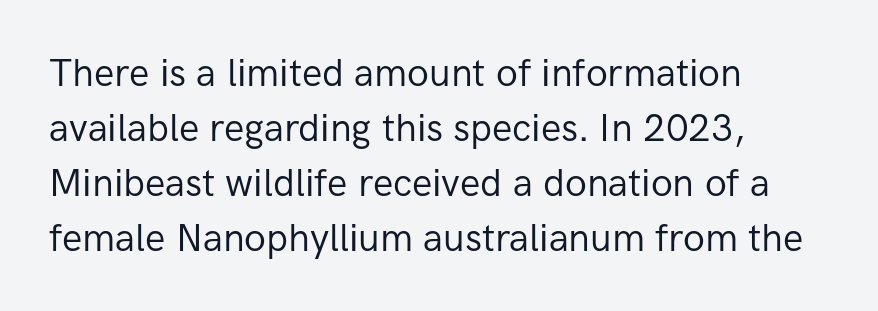
{"serif": "no", "italic": "no", "bold": "no", "weight": "regular", "width": "normal", "stroke_contrast": "low", "x_height": "medium", "monospaced": "no", "underline": "no", "align": "left", "line_spacing": "normal", "line_spacing_ratio": 1.45, "letter_spacing": "normal", "letter_spacing_em": 0.0, "glyph_px": 38}
